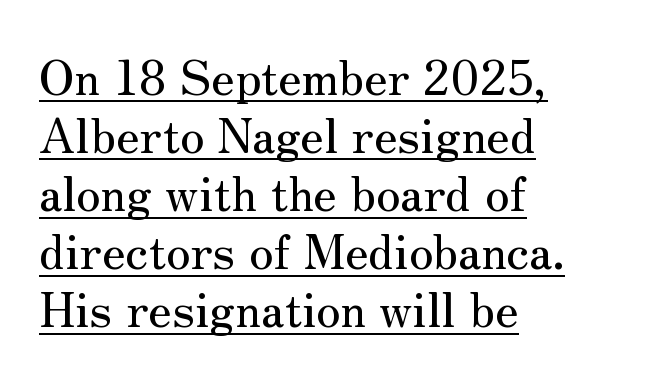
{"serif": "yes", "italic": "no", "width": "normal", "stroke_contrast": "medium", "x_height": "small", "monospaced": "no", "underline": "yes", "align": "left", "line_spacing_ratio": 1.21, "letter_spacing": "normal", "letter_spacing_em": 0.0, "glyph_px": 48}
